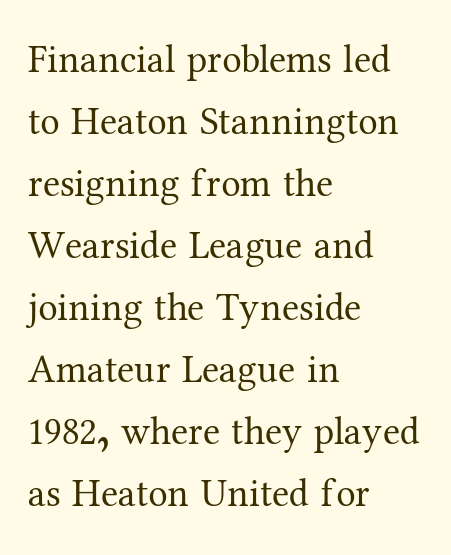
Q: Is the text bold? A: No.
Q: Is the text italic (slanted)? A: No, it is upright.
Q: Is the typeface a serif or a sans-serif typeface? A: Serif.
Q: Is the text underlined? A: No.
Q: How is the paragraph aligned? A: Left-aligned.
Q: Is the spacing between letters normal or unusually wide? A: Normal.
Q: Is the spacing between lines tight, normal or loose? A: Normal.
Q: Width (condensed, normal, or wide)? A: Normal.
Q: Stroke contrast? A: Medium.
Q: x-height? A: Medium.
Q: Monospaced? A: No.
